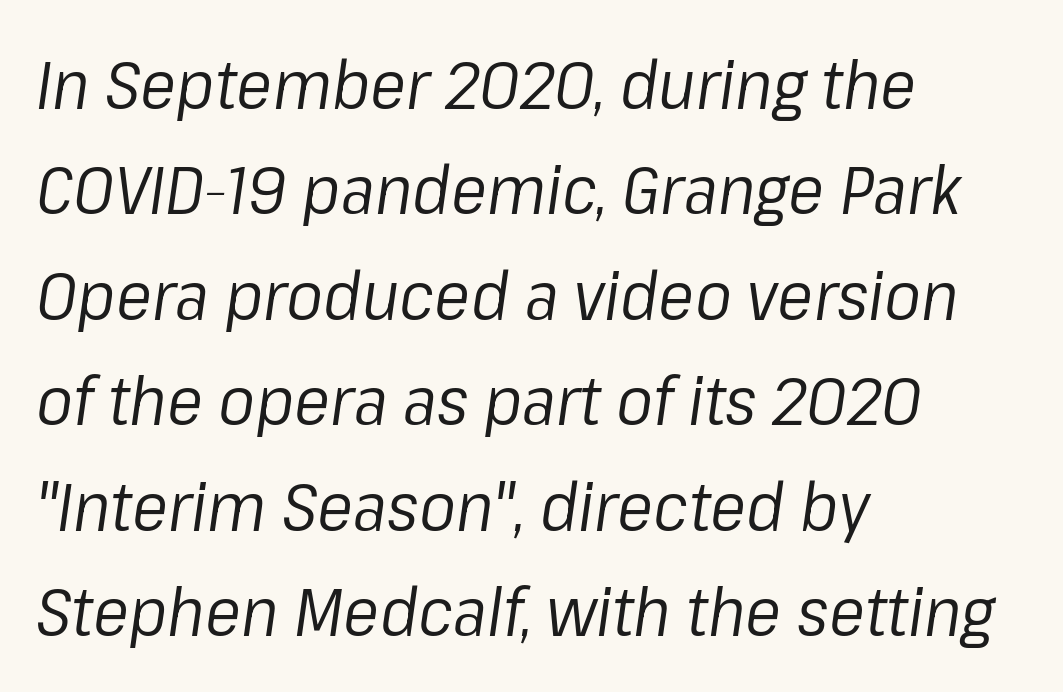
Leftover space on each line is placed entirely after the last word. The space directly below the letters is spotless. The face used here has a pronounced slope to its letters. Varying glyph widths throughout — classic text-font behaviour. Bold? No — there's no thickening of the strokes.
